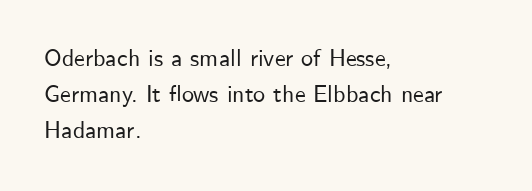
You can tell it's not italic because the verticals are truly vertical. Whoever set this chose a conventional vertical rhythm. The line texture is even and compact thanks to regular tracking. Each row of text sits above clean, open space.
